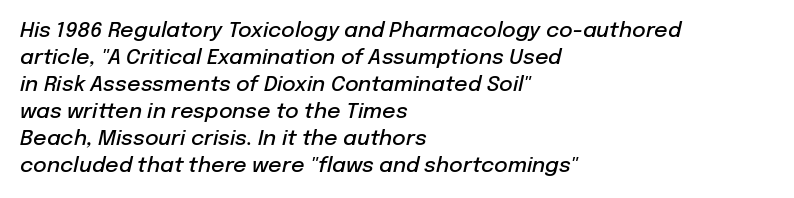
{"italic": "yes", "lean": "right", "slant_degrees": 12, "bold": "semi", "underline": "no", "align": "left", "line_spacing": "normal", "line_spacing_ratio": 1.29, "letter_spacing": "normal", "letter_spacing_em": 0.0, "glyph_px": 21}
